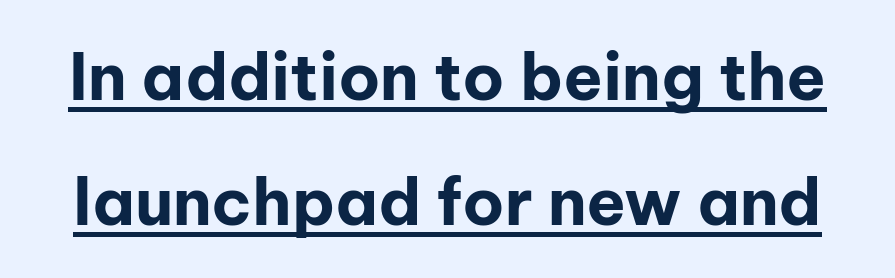
Q: Is the text bold? A: Yes.
Q: Is the text italic (slanted)? A: No, it is upright.
Q: Is the typeface a serif or a sans-serif typeface? A: Sans-serif.
Q: Is the text underlined? A: Yes.
Q: Is the spacing between letters normal or unusually wide? A: Normal.
Q: Is the spacing between lines tight, normal or loose? A: Loose.
Q: Width (condensed, normal, or wide)? A: Normal.
Q: Stroke contrast? A: Low.
Q: x-height? A: Medium.
Q: Monospaced? A: No.
